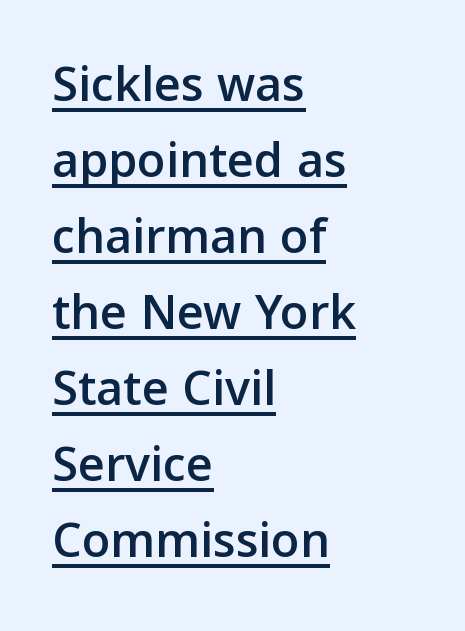
Q: Is the text italic (slanted)? A: No, it is upright.
Q: Is the typeface a serif or a sans-serif typeface? A: Sans-serif.
Q: Is the text underlined? A: Yes.
Q: How is the paragraph aligned? A: Left-aligned.
Q: Is the spacing between letters normal or unusually wide? A: Normal.
Q: Is the spacing between lines tight, normal or loose? A: Normal.
Q: Width (condensed, normal, or wide)? A: Normal.
Q: Stroke contrast? A: Low.
Q: x-height? A: Medium.
Q: Monospaced? A: No.
